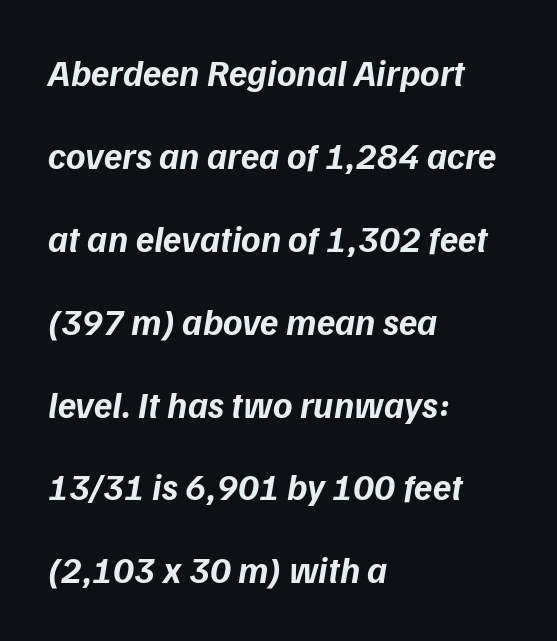
The image shows 37 px bold sans-serif type; set left-aligned, loose line spacing (2.24x), normal letter spacing, not underlined; low stroke contrast and a medium x-height.
